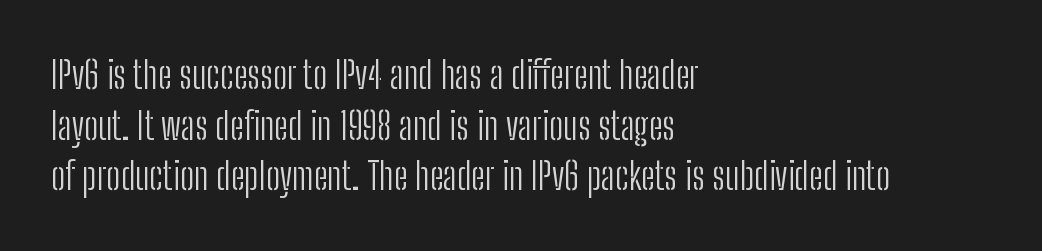
The image shows 38 px light, condensed sans-serif type, upright; set left-aligned, normal line spacing (1.33x), normal letter spacing, not underlined; low stroke contrast and a medium x-height.
